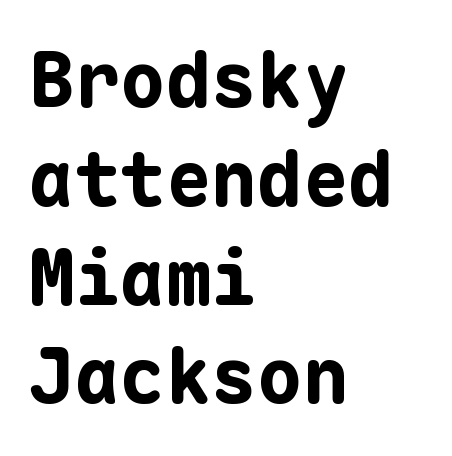
Q: Is the text bold? A: Yes.
Q: Is the text italic (slanted)? A: No, it is upright.
Q: Is the typeface a serif or a sans-serif typeface? A: Sans-serif.
Q: Is the text underlined? A: No.
Q: How is the paragraph aligned? A: Left-aligned.
Q: Is the spacing between letters normal or unusually wide? A: Normal.
Q: Is the spacing between lines tight, normal or loose? A: Normal.
Q: Width (condensed, normal, or wide)? A: Normal.
Q: Stroke contrast? A: Low.
Q: x-height? A: Medium.
Q: Monospaced? A: Yes.
